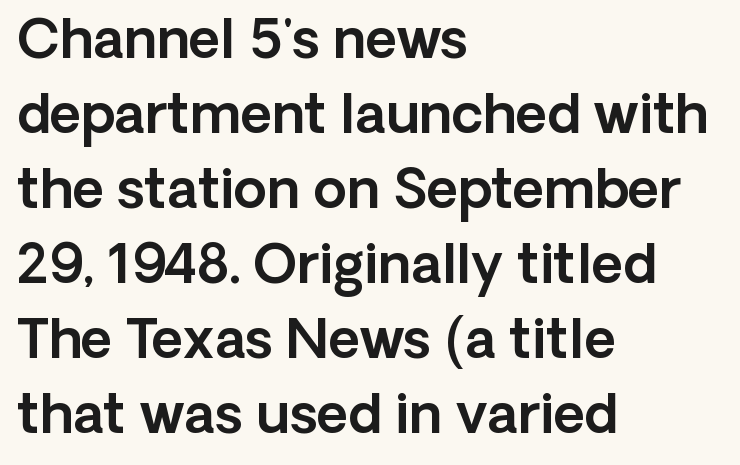
Q: Is the text italic (slanted)? A: No, it is upright.
Q: Is the typeface a serif or a sans-serif typeface? A: Sans-serif.
Q: Is the text underlined? A: No.
Q: How is the paragraph aligned? A: Left-aligned.
Q: Is the spacing between letters normal or unusually wide? A: Normal.
Q: Is the spacing between lines tight, normal or loose? A: Normal.
Q: Width (condensed, normal, or wide)? A: Normal.
Q: x-height? A: Medium.
Q: Monospaced? A: No.
